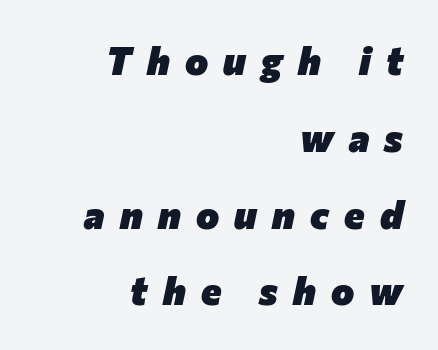
Q: Is the text bold? A: Yes.
Q: Is the text italic (slanted)? A: Yes, it leans right by about 12 degrees.
Q: Is the text underlined? A: No.
Q: How is the paragraph aligned? A: Right-aligned.
Q: Is the spacing between letters normal or unusually wide? A: Unusually wide.
Q: Is the spacing between lines tight, normal or loose? A: Loose.
Q: Width (condensed, normal, or wide)? A: Normal.
Q: Stroke contrast? A: Low.
Q: x-height? A: Medium.
Q: Monospaced? A: No.
